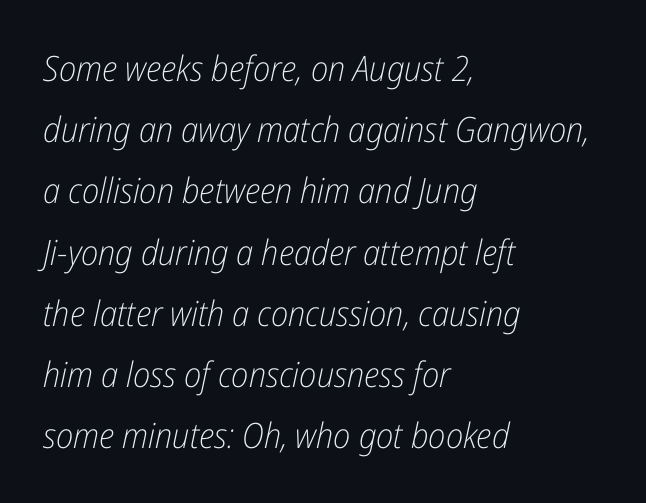
The baseline area is clear. The horizontal fit of the characters is conventional and even. On a weight scale, this lands at 450 or below. Style check: oblique. If you drew a ruler down the left edge, every line would touch it. The rendering uses natural spacing where letterforms have individual widths.
